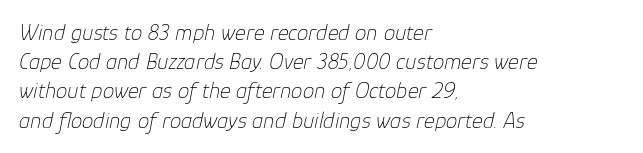
The image shows 23 px text type, italic (leaning right); set left-aligned, normal line spacing (1.27x), normal letter spacing, not underlined.
